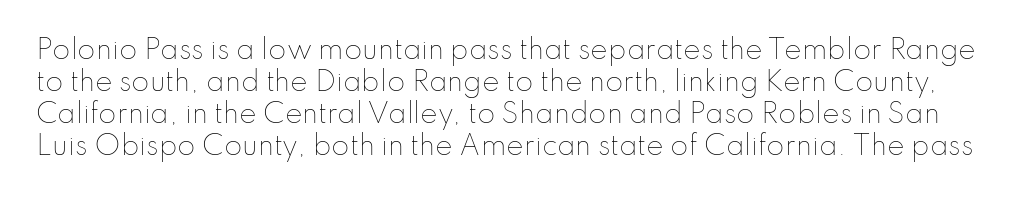
Q: Is the text bold? A: No.
Q: Is the text italic (slanted)? A: No, it is upright.
Q: Is the text underlined? A: No.
Q: Is the spacing between letters normal or unusually wide? A: Normal.
